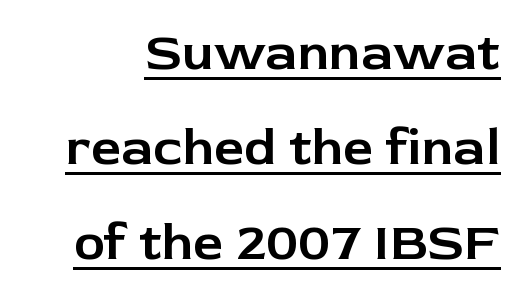
Q: Is the text italic (slanted)? A: No, it is upright.
Q: Is the typeface a serif or a sans-serif typeface? A: Sans-serif.
Q: Is the text underlined? A: Yes.
Q: Is the spacing between letters normal or unusually wide? A: Normal.
Q: Width (condensed, normal, or wide)? A: Normal.
Q: Stroke contrast? A: Low.
Q: x-height? A: Medium.
Q: Monospaced? A: No.
